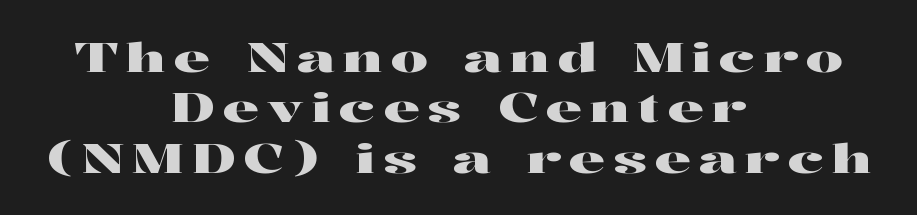
This is roman type, the default non-slanted kind. This rendering widens character spacing well past its baseline value. Note the varied advance widths — an 'i' is clearly narrower than an 'm'. Check the space under the baseline: it is left empty. The whitespace from short lines is split evenly between both sides. The type family on display is of the serif kind.
